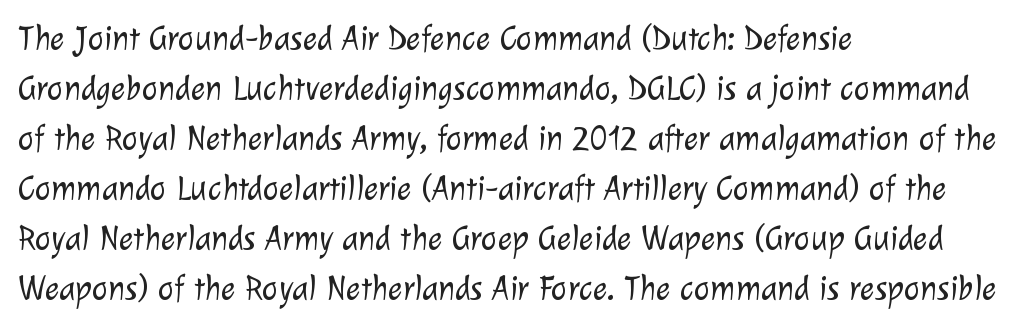
{"serif": "no", "bold": "no", "weight": "light", "width": "normal", "stroke_contrast": "low", "x_height": "medium", "monospaced": "no", "underline": "no", "align": "left", "line_spacing": "normal", "line_spacing_ratio": 1.47, "letter_spacing": "normal", "letter_spacing_em": 0.0, "glyph_px": 34}
